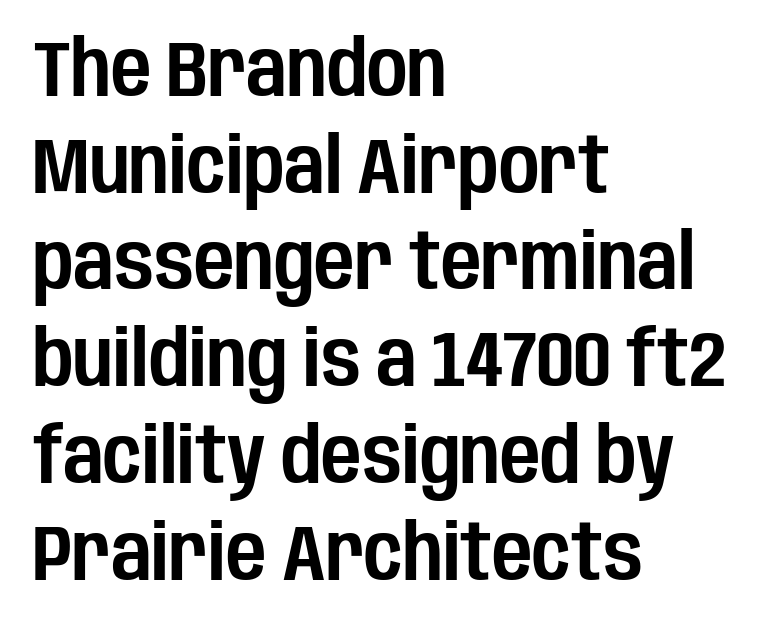
The letterforms sit shoulder to shoulder at normal distance. Do the letters lean? They stand straight. This sample is left-justified, so line endings fall wherever the words run out. A bare baseline throughout the passage. These lines are rendered in a variable-pitch font. The passage shown is typeset with a sans-serif family.
